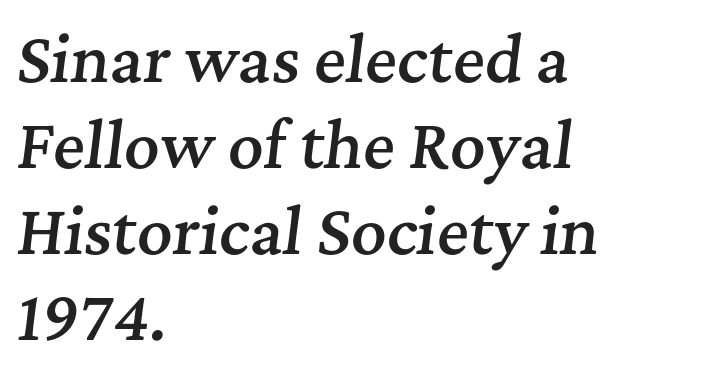
The image shows 61 px semibold serif type, italic (leaning right); set left-aligned, normal line spacing (1.41x), normal letter spacing, not underlined; medium stroke contrast and a medium x-height.
